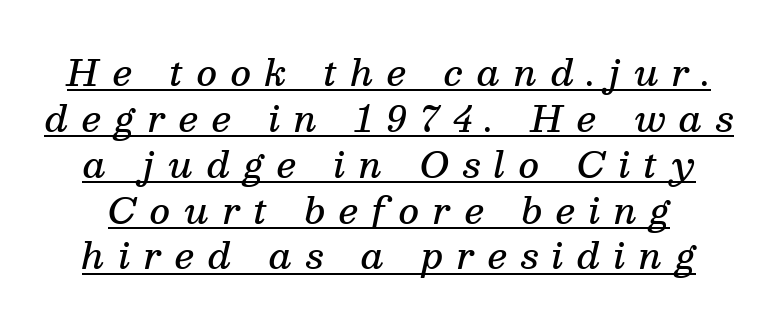
The image shows 35 px semibold serif type, italic (leaning right); set normal line spacing (1.31x), unusually wide letter spacing (+0.39 em), underlined; medium stroke contrast and a medium x-height.
